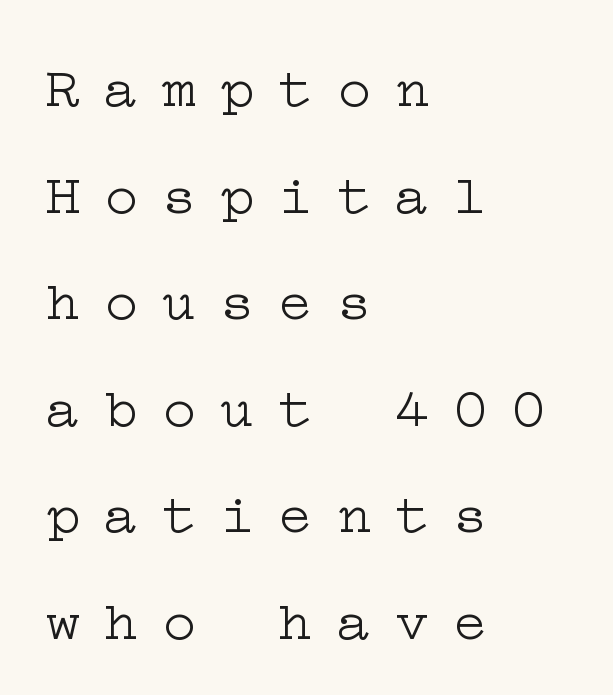
{"serif": "yes", "italic": "no", "bold": "no", "weight": "light", "width": "wide", "stroke_contrast": "low", "x_height": "medium", "underline": "no", "align": "left", "line_spacing_ratio": 1.87, "letter_spacing": "wide", "letter_spacing_em": 0.42, "glyph_px": 57}
